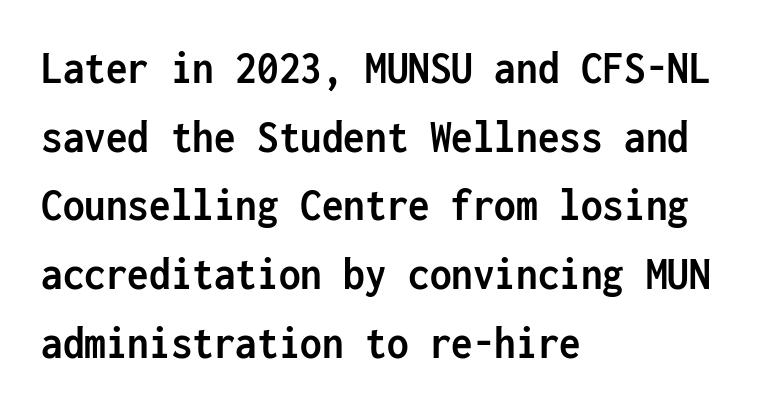
Q: Is the text bold? A: Yes.
Q: Is the text italic (slanted)? A: No, it is upright.
Q: Is the typeface a serif or a sans-serif typeface? A: Sans-serif.
Q: Is the text underlined? A: No.
Q: How is the paragraph aligned? A: Left-aligned.
Q: Is the spacing between letters normal or unusually wide? A: Normal.
Q: Is the spacing between lines tight, normal or loose? A: Normal.
Q: Width (condensed, normal, or wide)? A: Condensed.
Q: Stroke contrast? A: Low.
Q: x-height? A: Medium.
Q: Monospaced? A: Yes.
